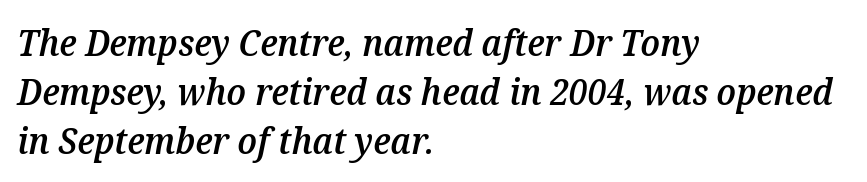
The image shows 36 px semibold type, italic (leaning right); set left-aligned, normal line spacing (1.36x), normal letter spacing, not underlined; medium stroke contrast and a medium x-height.
